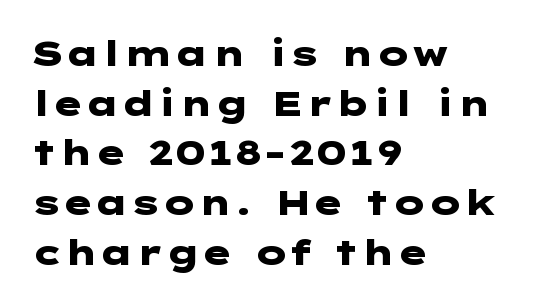
The image shows 35 px heavy, wide sans-serif type, upright; set left-aligned, normal line spacing (1.42x), normal letter spacing, not underlined; low stroke contrast and a medium x-height.
